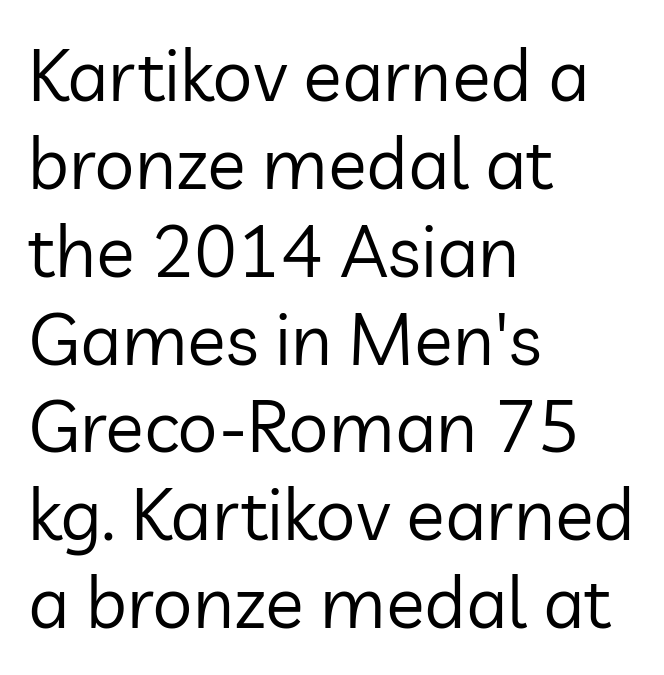
The image shows 72 px regular-weight sans-serif type, upright; set left-aligned, line spacing 1.22x, normal letter spacing, not underlined; low stroke contrast and a medium x-height.
